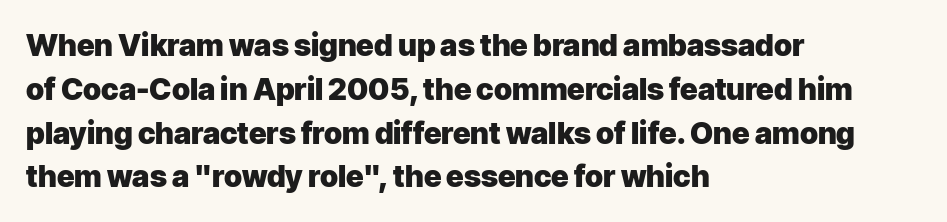
The text block is weighted toward the left margin, trailing off unevenly rightward. The letters carry no serifs — their stems end cleanly without finishing strokes. Horizontal bands of white between lines are of average thickness. Spacing verdict: proportional, widths tailored to each character. The typography opts for an upright posture over an oblique one.
